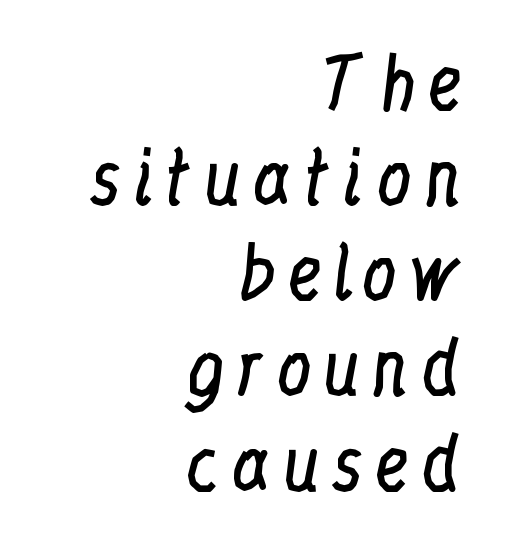
Students, observe: this is what conventionally led text looks like. Bare-footed words on every line. Heaviness? Minimal to ordinary, like unemphasized prose. All the whitespace from short lines collects on the left.
